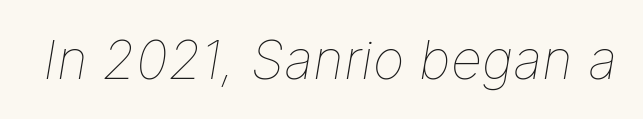
The image shows 54 px thin type, italic (leaning right); set normal letter spacing, not underlined; low stroke contrast and a medium x-height.
